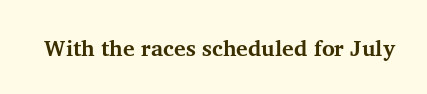
{"italic": "no", "bold": "yes", "underline": "no", "letter_spacing": "normal", "letter_spacing_em": 0.0, "glyph_px": 22}
